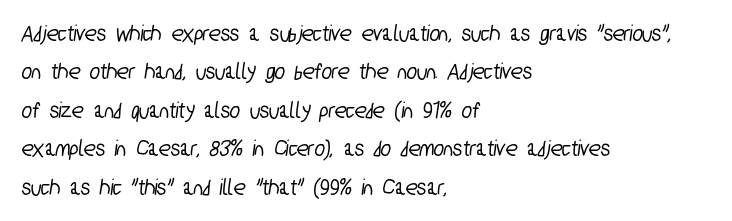
The image shows 24 px text type; set left-aligned, normal line spacing (1.6x), normal letter spacing, not underlined.
